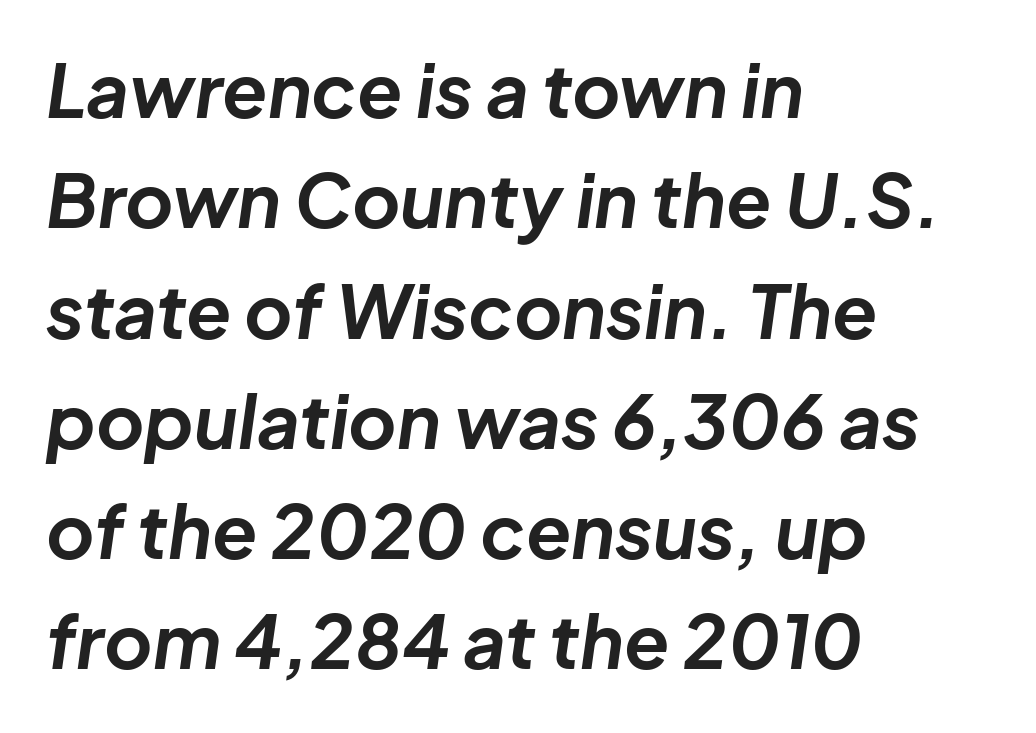
Q: Is the text bold? A: Yes.
Q: Is the text italic (slanted)? A: Yes, it leans right by about 8 degrees.
Q: Is the text underlined? A: No.
Q: How is the paragraph aligned? A: Left-aligned.
Q: Is the spacing between letters normal or unusually wide? A: Normal.
Q: Is the spacing between lines tight, normal or loose? A: Normal.
Q: Width (condensed, normal, or wide)? A: Normal.
Q: Stroke contrast? A: Low.
Q: x-height? A: Medium.
Q: Monospaced? A: No.
